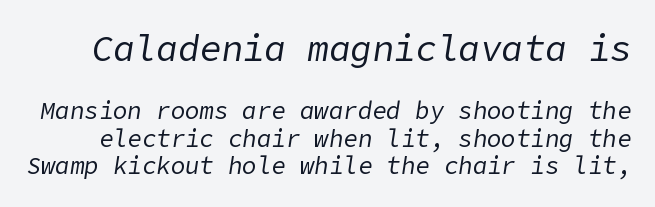
Q: Is the text bold? A: No.
Q: Is the text italic (slanted)? A: Yes, it leans right by about 9 degrees.
Q: Is the text underlined? A: No.
Q: Is the spacing between letters normal or unusually wide? A: Normal.
Q: Is the spacing between lines tight, normal or loose? A: Tight.
Q: Which block of text is set in a larger size, the first (top) or the second (bottom)? A: The first (top) one.
Q: Width (condensed, normal, or wide)? A: Normal.
Q: Stroke contrast? A: Low.
Q: x-height? A: Medium.
